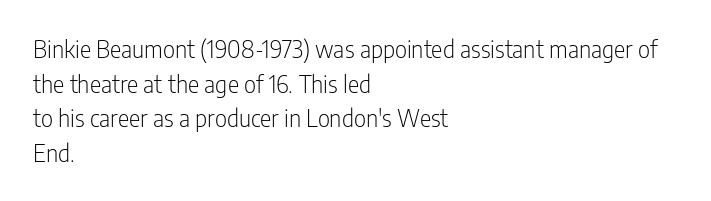
The image shows 24 px text type, upright; set left-aligned, normal line spacing (1.44x), normal letter spacing, not underlined.
